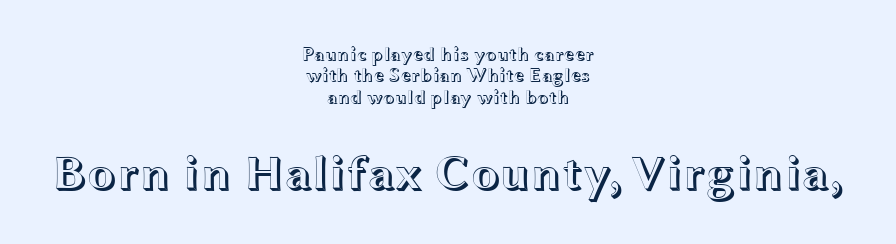
{"italic": "no", "width": "wide", "x_height": "medium", "monospaced": "no", "underline": "no", "align": "center", "line_spacing": "tight", "line_spacing_ratio": 1.12, "letter_spacing": "normal", "letter_spacing_em": 0.0, "larger_block": "second", "size_ratio": 2.53, "glyph_px": 48}
